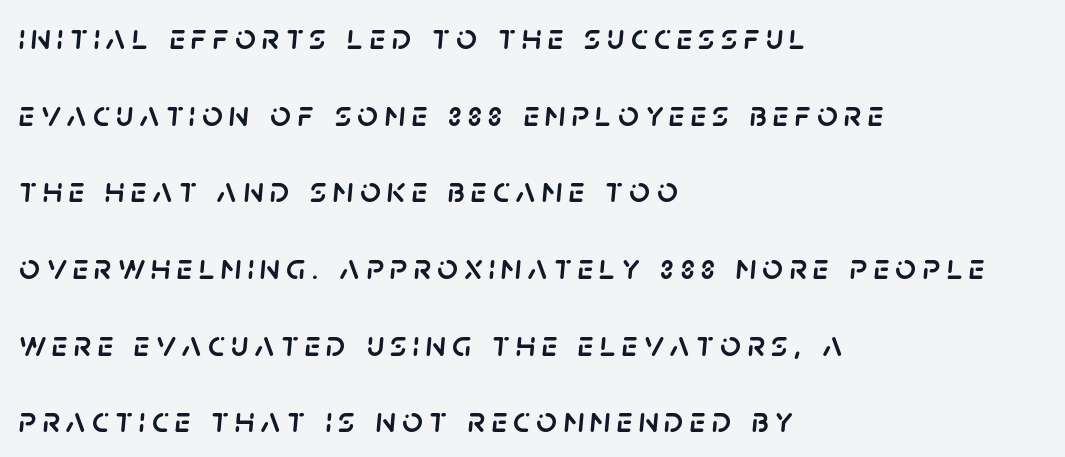
Leading is clearly above the norm, producing a sparse column. Looks like regular typesetting: each glyph gets only the width it needs. Horizontally, the lines are justified to the leading edge only. The space directly below the letters is spotless.
